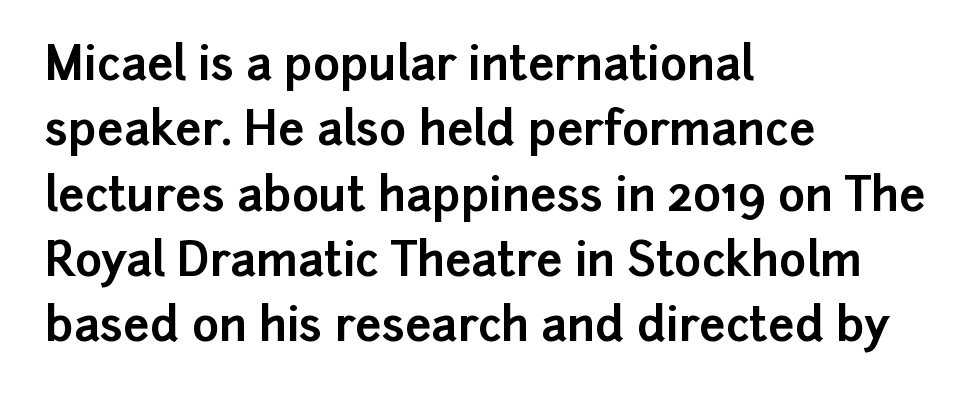
{"serif": "no", "italic": "no", "bold": "yes", "weight": "bold", "width": "normal", "stroke_contrast": "low", "x_height": "medium", "monospaced": "no", "underline": "no", "align": "left", "line_spacing": "normal", "line_spacing_ratio": 1.42, "letter_spacing": "normal", "letter_spacing_em": 0.0, "glyph_px": 46}
